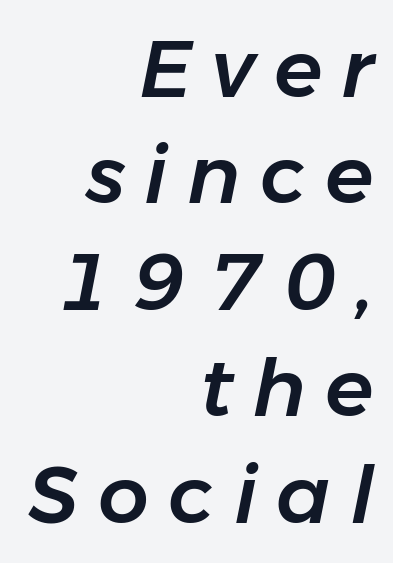
The image shows 80 px text type, italic (leaning right); set right-aligned, normal line spacing (1.33x), unusually wide letter spacing (+0.24 em), not underlined; low stroke contrast and a medium x-height.
